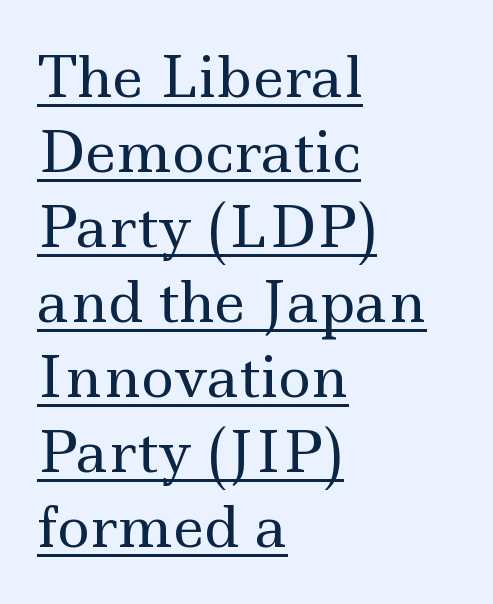
Q: Is the text bold? A: No.
Q: Is the text italic (slanted)? A: No, it is upright.
Q: Is the typeface a serif or a sans-serif typeface? A: Serif.
Q: Is the text underlined? A: Yes.
Q: How is the paragraph aligned? A: Left-aligned.
Q: Is the spacing between letters normal or unusually wide? A: Normal.
Q: Is the spacing between lines tight, normal or loose? A: Normal.
Q: Width (condensed, normal, or wide)? A: Wide.
Q: x-height? A: Small.
Q: Monospaced? A: No.
